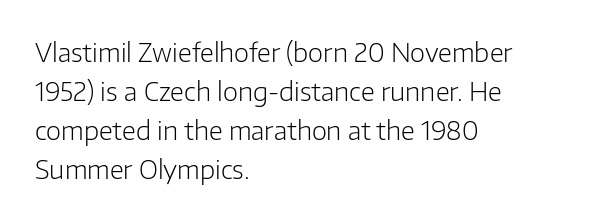
The image shows 26 px text type, upright; set left-aligned, normal line spacing (1.5x), normal letter spacing, not underlined.
